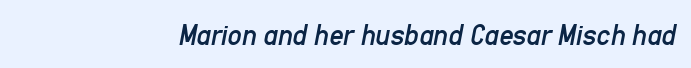
{"italic": "yes", "lean": "right", "slant_degrees": 11, "bold": "no", "weight": "regular", "width": "condensed", "stroke_contrast": "low", "x_height": "medium", "monospaced": "no", "underline": "no", "letter_spacing": "normal", "letter_spacing_em": 0.0, "glyph_px": 31}
